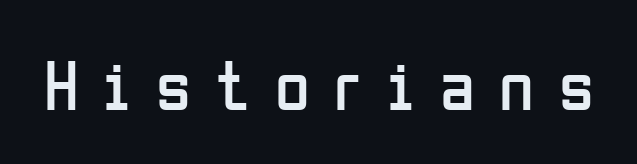
{"serif": "no", "italic": "no", "bold": "no", "weight": "regular", "width": "condensed", "stroke_contrast": "low", "x_height": "medium", "monospaced": "no", "underline": "no", "letter_spacing": "wide", "letter_spacing_em": 0.35, "glyph_px": 71}
